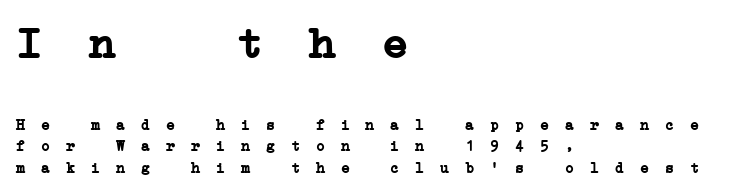
The image shows 44 px semibold, wide serif type, monospaced; set left-aligned, normal line spacing (1.44x), unusually wide letter spacing (+0.46 em), not underlined; the first (top) block is 2.93x larger; low stroke contrast and a medium x-height.
